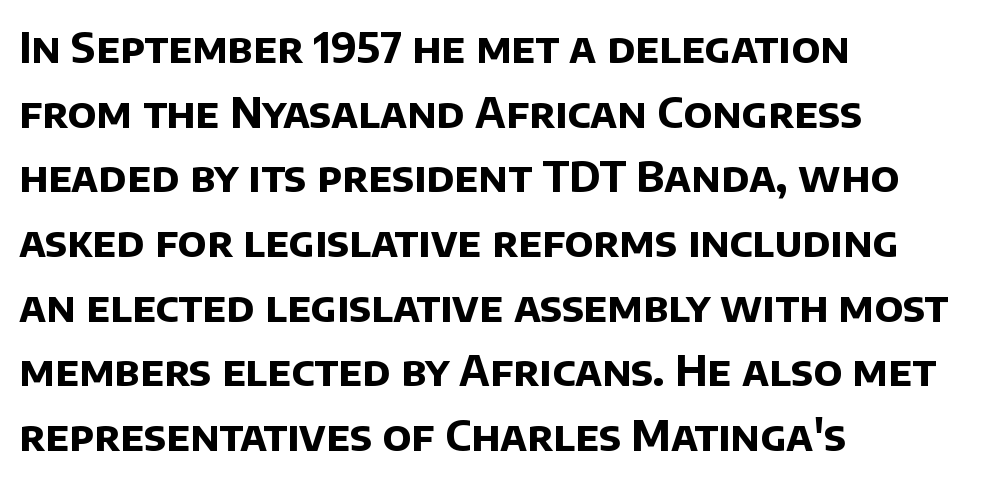
The designer left line spacing at the default. You'd pick this weight for a headline — it's a proper bold. The letters advance in unequal steps, a hallmark of proportional type. Letter spacing: default.
